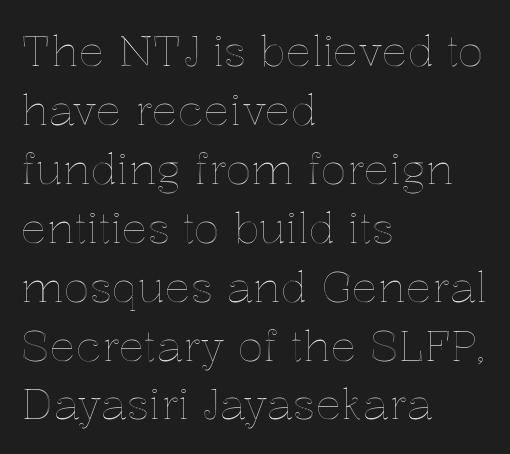
Unlike italic type, these characters show no tilt at all. Regular leading. These lines are rendered in a variable-pitch font. Default kerning and tracking; the words read as compact shapes.
